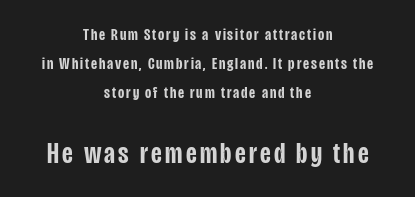
{"serif": "no", "italic": "no", "bold": "semi", "weight": "semibold", "width": "condensed", "stroke_contrast": "low", "x_height": "large", "monospaced": "no", "underline": "no", "align": "center", "line_spacing_ratio": 1.71, "larger_block": "second", "size_ratio": 1.76, "glyph_px": 30}
